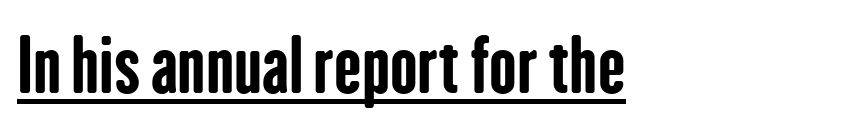
The image shows 73 px bold, condensed sans-serif type, upright; set left-aligned, normal letter spacing, underlined; low stroke contrast and a medium x-height.
